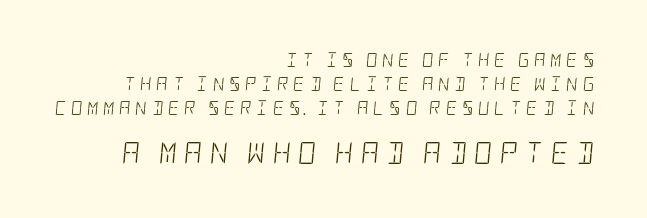
{"italic": "yes", "lean": "right", "slant_degrees": 5, "bold": "no", "underline": "no", "align": "right", "line_spacing_ratio": 1.71, "letter_spacing": "wide", "letter_spacing_em": 0.34, "larger_block": "second", "size_ratio": 1.57, "glyph_px": 22}
